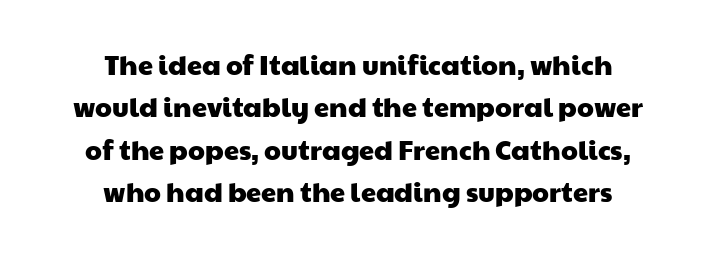
A typesetter would call this leading conventional body-copy spacing. Compared with typical body copy, the letter spacing here is the same. Underlining? Definitely not there. These lines are centered, leaving both edges ragged.
